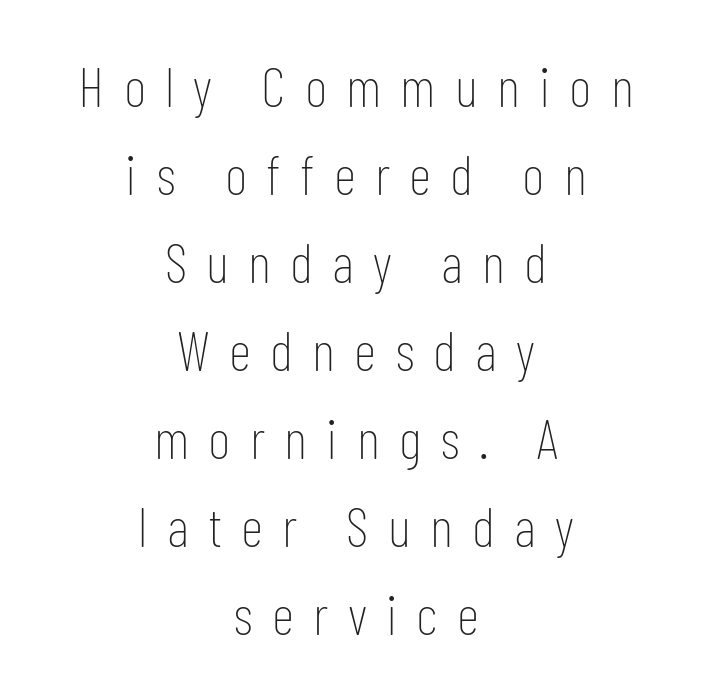
Q: Is the text bold? A: No.
Q: Is the text italic (slanted)? A: No, it is upright.
Q: Is the typeface a serif or a sans-serif typeface? A: Sans-serif.
Q: Is the text underlined? A: No.
Q: How is the paragraph aligned? A: Centered.
Q: Is the spacing between letters normal or unusually wide? A: Unusually wide.
Q: Is the spacing between lines tight, normal or loose? A: Normal.
Q: Width (condensed, normal, or wide)? A: Condensed.
Q: Stroke contrast? A: Low.
Q: x-height? A: Medium.
Q: Monospaced? A: No.
